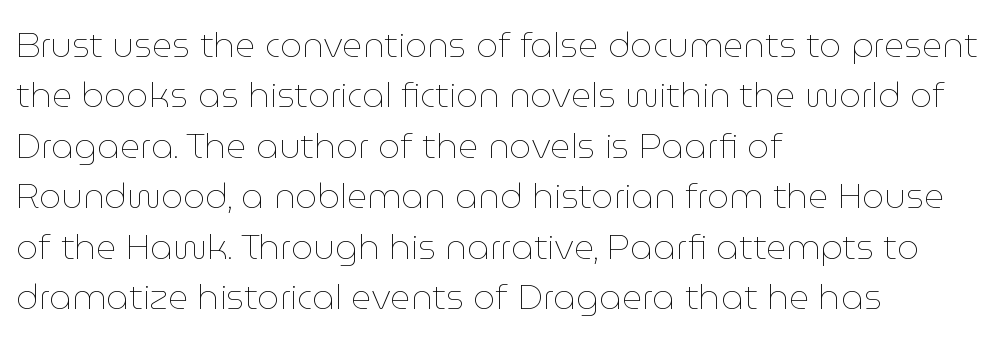
Q: Is the text bold? A: No.
Q: Is the text italic (slanted)? A: No, it is upright.
Q: Is the text underlined? A: No.
Q: How is the paragraph aligned? A: Left-aligned.
Q: Is the spacing between letters normal or unusually wide? A: Normal.
Q: Is the spacing between lines tight, normal or loose? A: Normal.
Q: Width (condensed, normal, or wide)? A: Normal.
Q: Stroke contrast? A: Low.
Q: x-height? A: Medium.
Q: Monospaced? A: No.
